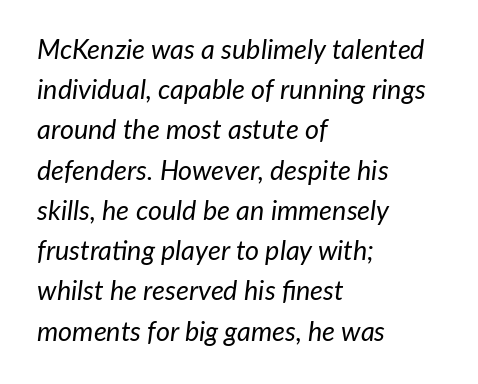
The image shows 27 px text type, italic (leaning right); set left-aligned, normal line spacing (1.49x), normal letter spacing, not underlined.
